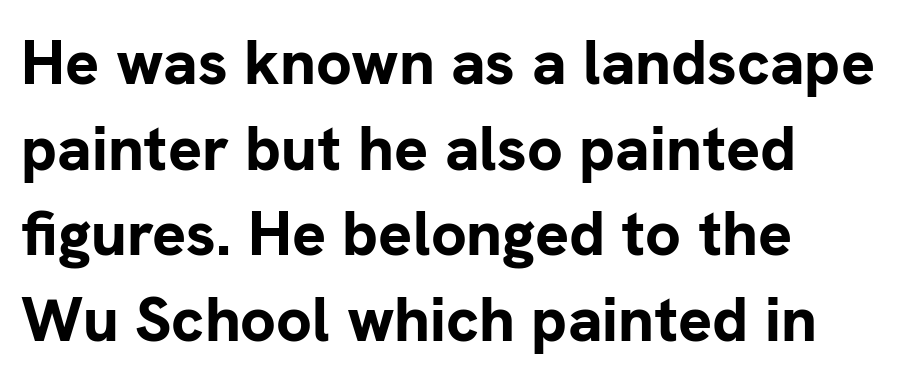
{"serif": "no", "italic": "no", "bold": "yes", "weight": "bold", "width": "normal", "stroke_contrast": "low", "x_height": "medium", "monospaced": "no", "underline": "no", "align": "left", "line_spacing": "normal", "line_spacing_ratio": 1.36, "letter_spacing": "normal", "letter_spacing_em": 0.0, "glyph_px": 63}
